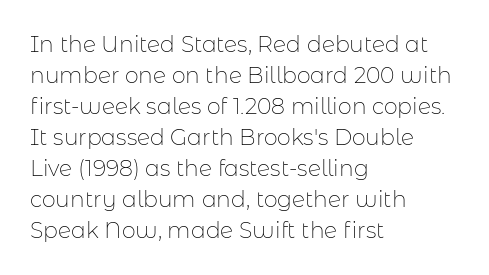
{"italic": "no", "bold": "no", "underline": "no", "align": "left", "line_spacing": "normal", "line_spacing_ratio": 1.41, "letter_spacing": "normal", "letter_spacing_em": 0.0, "glyph_px": 22}
